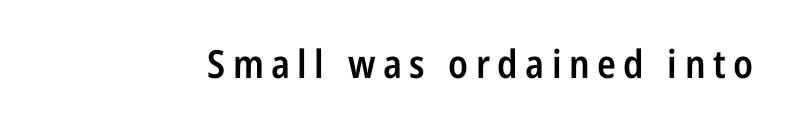
Letters rest on an invisible, unmarked baseline. These words are printed semibold, heavier than regular yet not bold. Character widths vary here, with narrow letters taking less room than wide ones. Every stem runs plumb, perpendicular to the baseline.
